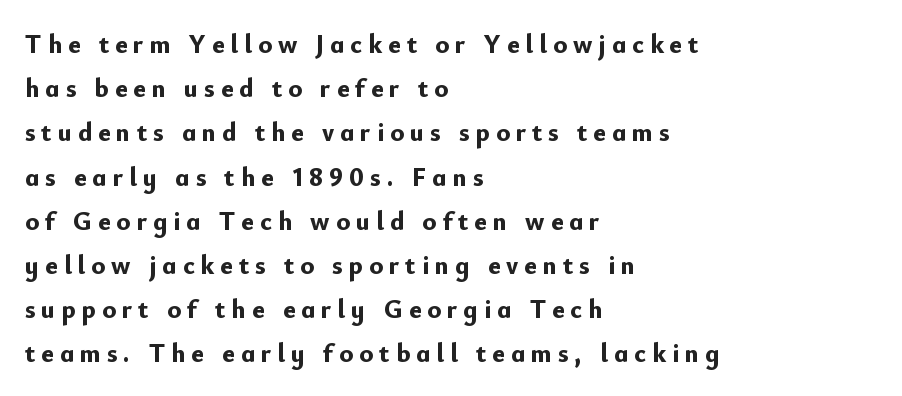
Heavy, bold letterforms. Notice how descenders clear the ascenders below comfortably — that's standard leading. The tracking reads as deliberately expanded to a designer's eye. The glyphs are unaccompanied by any horizontal stroke below them. Line beginnings align vertically; line endings do not.
